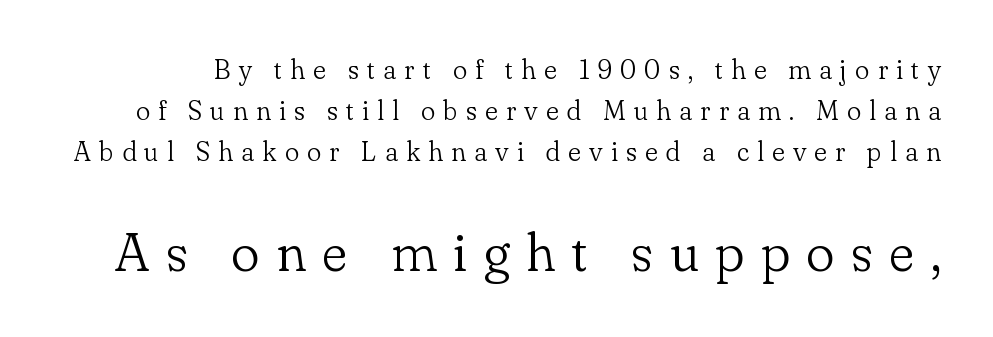
The image shows 54 px light serif type, upright; set normal line spacing (1.51x), unusually wide letter spacing (+0.3 em), not underlined; the second (bottom) block is 2.0x larger; low stroke contrast and a small x-height.
